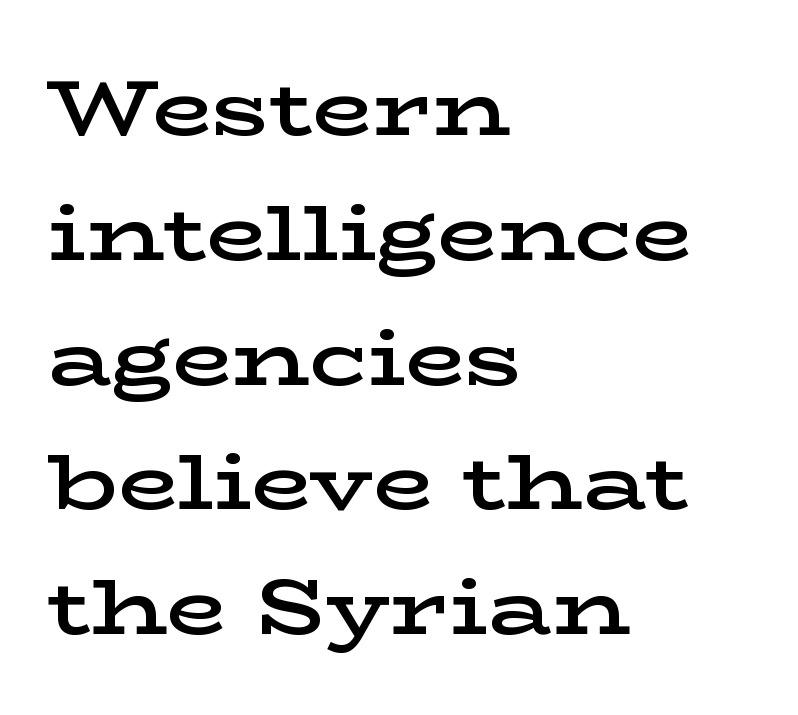
Quick note: underline off. Small tapered or slab feet sit at the stroke ends, so this counts as serif. All the whitespace from short lines collects on the right. Italic: no, the glyphs are upright roman.
